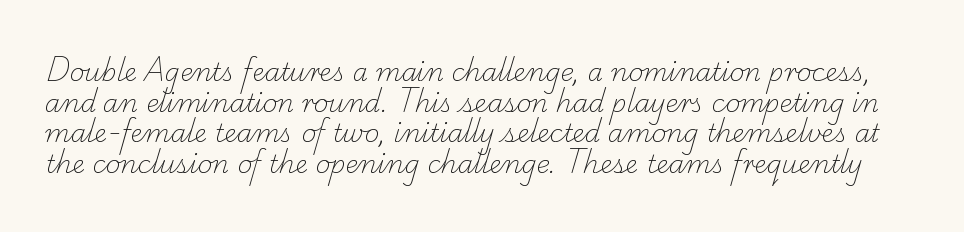
The foot of each line stays bare and open. Is the stroke heavy? The answer is a plain regular-or-lighter. Glyph-to-glyph distance matches everyday printed text.
